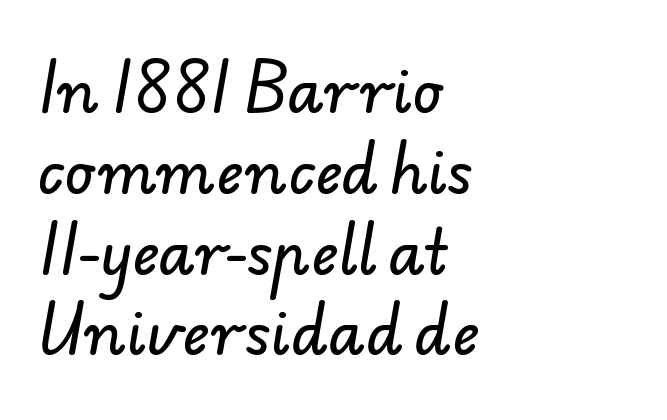
Q: Is the typeface a serif or a sans-serif typeface? A: Sans-serif.
Q: Is the text underlined? A: No.
Q: How is the paragraph aligned? A: Left-aligned.
Q: Is the spacing between letters normal or unusually wide? A: Normal.
Q: Is the spacing between lines tight, normal or loose? A: Normal.
Q: Width (condensed, normal, or wide)? A: Normal.
Q: Stroke contrast? A: Low.
Q: x-height? A: Small.
Q: Monospaced? A: No.
